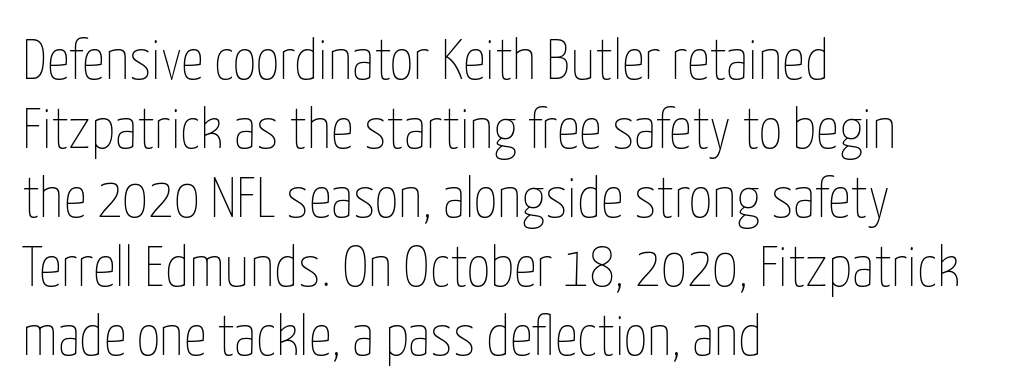
The image shows 57 px thin, condensed type, upright; set left-aligned, line spacing 1.21x, normal letter spacing, not underlined; low stroke contrast and a medium x-height.
